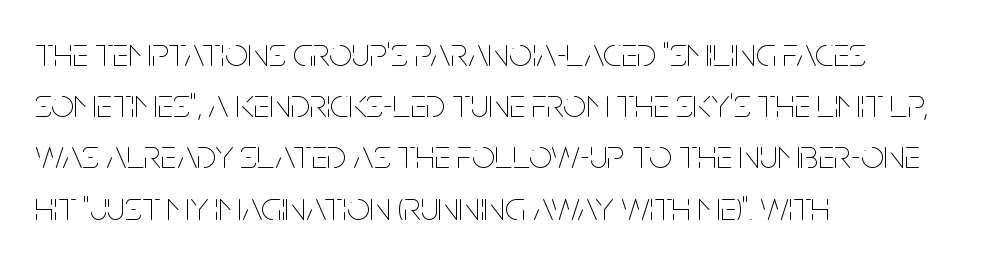
{"italic": "no", "bold": "no", "weight": "thin", "width": "condensed", "stroke_contrast": "low", "x_height": "large", "monospaced": "no", "underline": "no", "align": "left", "line_spacing": "normal", "line_spacing_ratio": 1.25, "letter_spacing": "normal", "letter_spacing_em": 0.0, "glyph_px": 41}
